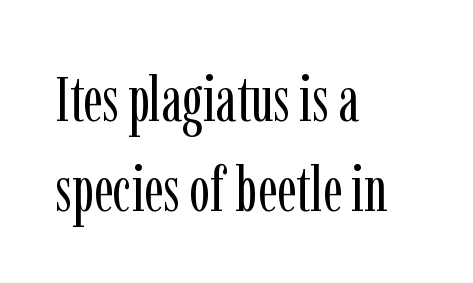
The image shows 62 px regular-weight, condensed serif type, upright; set left-aligned, normal line spacing (1.45x), normal letter spacing, not underlined; low stroke contrast and a medium x-height.
